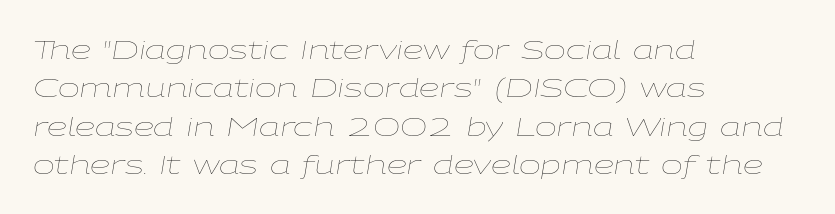
{"italic": "yes", "lean": "right", "slant_degrees": 9, "bold": "no", "underline": "no", "align": "left", "line_spacing": "normal", "line_spacing_ratio": 1.48, "letter_spacing": "normal", "letter_spacing_em": 0.0, "glyph_px": 26}
